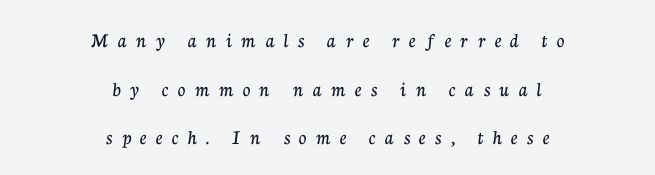
The lines in this sample share a center point and differ in where they start and stop. Loose tracking; the words dissolve into strings of separated letters. Whoever set this chose breathing room over compactness in the vertical rhythm. Lines of text with bare space underneath.
